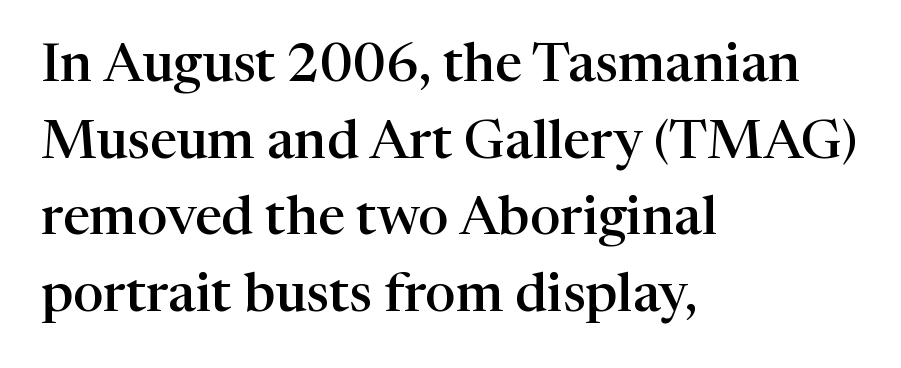
Q: Is the text bold? A: Semi-bold.
Q: Is the text italic (slanted)? A: No, it is upright.
Q: Is the typeface a serif or a sans-serif typeface? A: Serif.
Q: Is the text underlined? A: No.
Q: How is the paragraph aligned? A: Left-aligned.
Q: Is the spacing between letters normal or unusually wide? A: Normal.
Q: Is the spacing between lines tight, normal or loose? A: Normal.
Q: Width (condensed, normal, or wide)? A: Normal.
Q: Stroke contrast? A: High.
Q: x-height? A: Medium.
Q: Monospaced? A: No.
